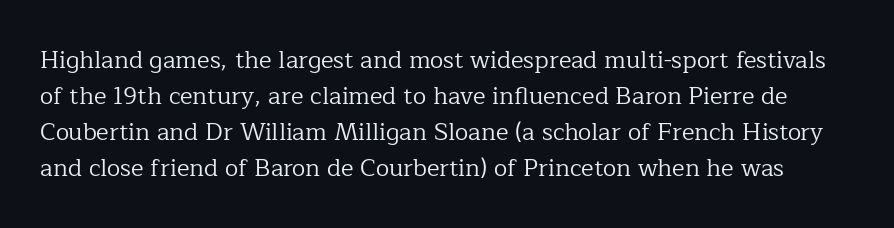
Q: Is the text bold? A: No.
Q: Is the text italic (slanted)? A: No, it is upright.
Q: Is the text underlined? A: No.
Q: Is the spacing between letters normal or unusually wide? A: Normal.
Q: Is the spacing between lines tight, normal or loose? A: Normal.
